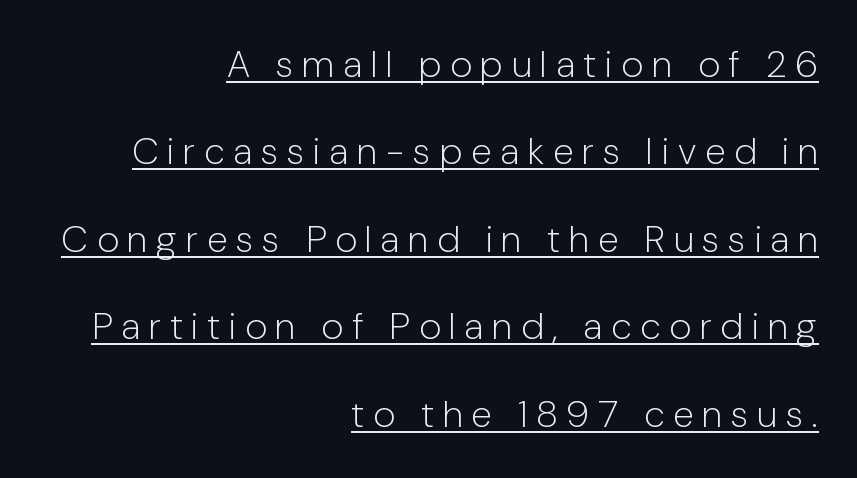
{"serif": "no", "italic": "no", "bold": "no", "weight": "light", "width": "normal", "stroke_contrast": "low", "x_height": "medium", "monospaced": "no", "underline": "yes", "align": "right", "line_spacing": "loose", "line_spacing_ratio": 2.3, "letter_spacing": "wide", "letter_spacing_em": 0.23, "glyph_px": 38}
